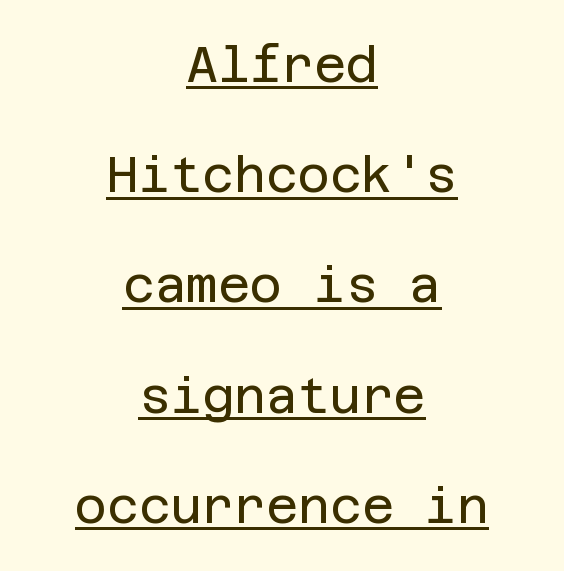
These lines keep a tight, regular rhythm from letter to letter. This is roman type, the default non-slanted kind. Examine the stroke ends and you'll find no serifs. Alignment: centered. Caption: lettering with a line underneath. The designer dialed line spacing up above the default.
